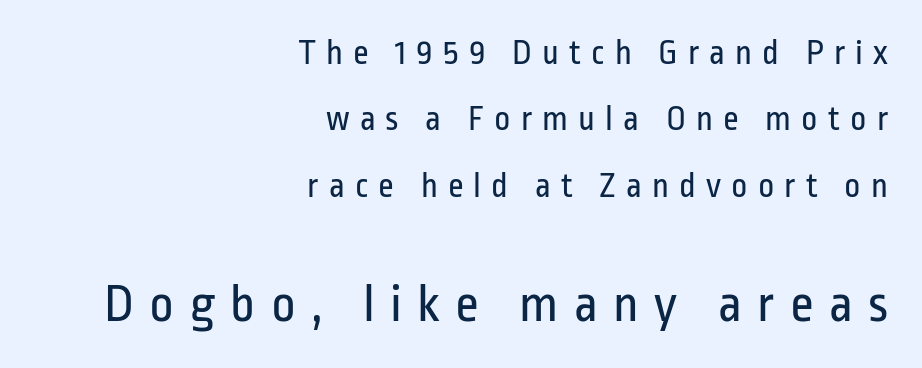
{"serif": "no", "italic": "no", "bold": "no", "weight": "regular", "width": "condensed", "stroke_contrast": "low", "x_height": "medium", "monospaced": "no", "underline": "no", "align": "right", "line_spacing": "loose", "line_spacing_ratio": 1.9, "letter_spacing": "wide", "letter_spacing_em": 0.29, "larger_block": "second", "size_ratio": 1.51, "glyph_px": 53}
